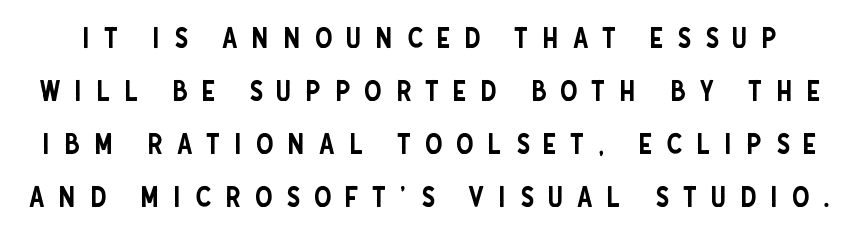
Varying glyph widths throughout — classic text-font behaviour. Each word looks stretched out because of the extra space between its letters. Are there feet on the stems? There aren't — it's a sans. Do the letters lean? They stand straight. The string is rendered with underlining switched off.
